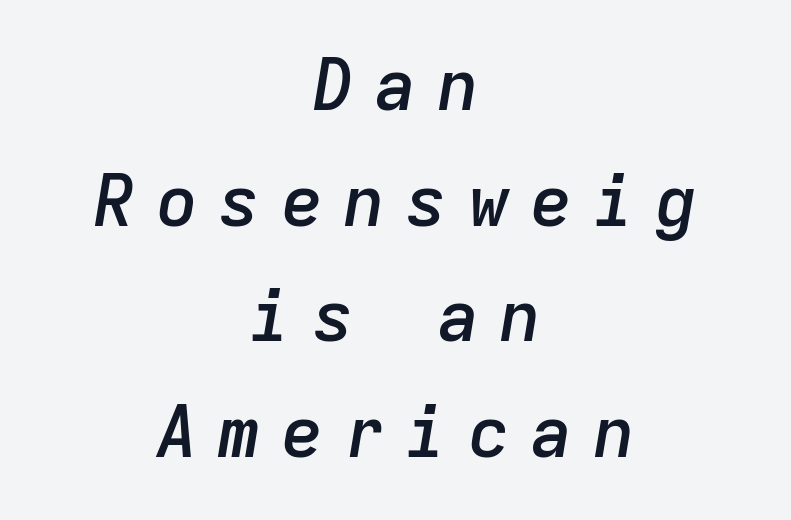
Is the block centered? Yes — each line is placed symmetrically about the middle. The passage shown stacks its lines at a standard gap. No word sits above an underline. Fixed-width glyphs throughout — classic coding-font behaviour. The letters are spread apart with noticeably loose tracking.
